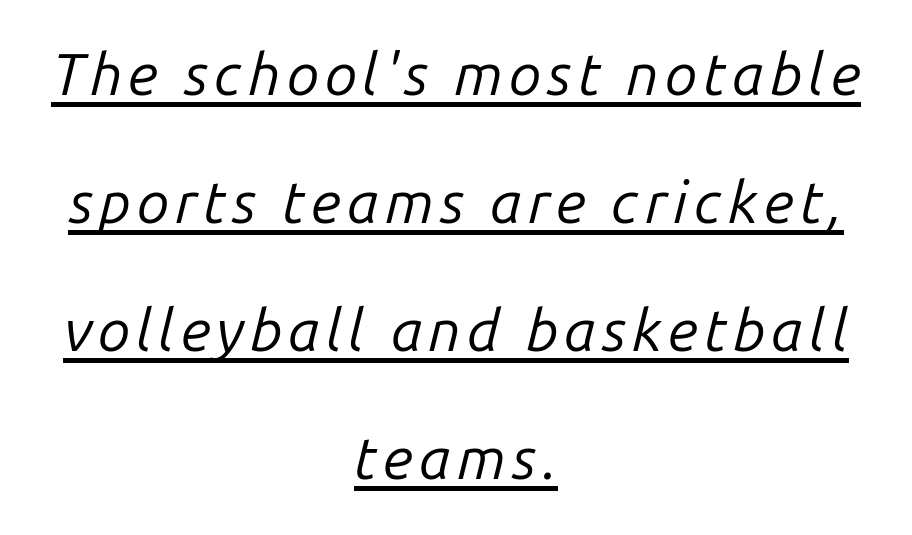
Q: Is the text bold? A: No.
Q: Is the text italic (slanted)? A: Yes, it leans right by about 14 degrees.
Q: Is the text underlined? A: Yes.
Q: How is the paragraph aligned? A: Centered.
Q: Is the spacing between lines tight, normal or loose? A: Loose.
Q: Width (condensed, normal, or wide)? A: Normal.
Q: Stroke contrast? A: Low.
Q: x-height? A: Medium.
Q: Monospaced? A: No.
